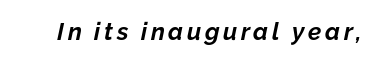
{"italic": "yes", "lean": "right", "slant_degrees": 12, "bold": "yes", "underline": "no", "glyph_px": 24}
